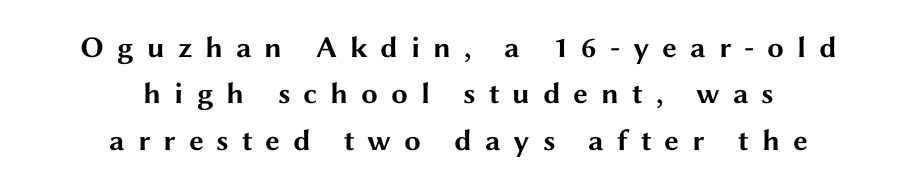
Q: Is the text bold? A: Yes.
Q: Is the text italic (slanted)? A: No, it is upright.
Q: Is the typeface a serif or a sans-serif typeface? A: Sans-serif.
Q: Is the text underlined? A: No.
Q: How is the paragraph aligned? A: Centered.
Q: Is the spacing between letters normal or unusually wide? A: Unusually wide.
Q: Is the spacing between lines tight, normal or loose? A: Normal.
Q: Width (condensed, normal, or wide)? A: Wide.
Q: Stroke contrast? A: Medium.
Q: x-height? A: Medium.
Q: Monospaced? A: No.
